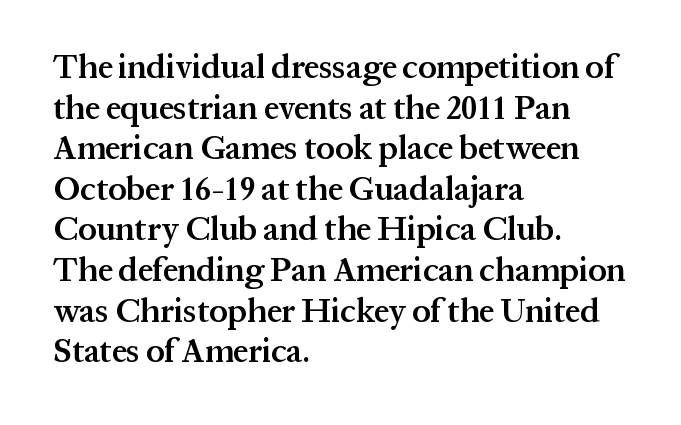
{"serif": "yes", "italic": "no", "bold": "semi", "weight": "semibold", "width": "normal", "stroke_contrast": "medium", "x_height": "medium", "monospaced": "no", "underline": "no", "align": "left", "line_spacing_ratio": 1.23, "letter_spacing": "normal", "letter_spacing_em": 0.0, "glyph_px": 33}
